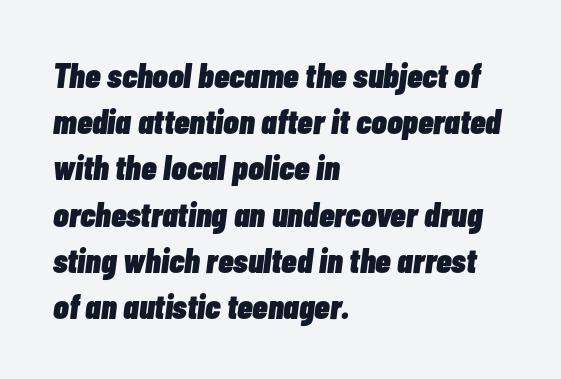
Q: Is the text bold? A: Yes.
Q: Is the text italic (slanted)? A: Yes, it leans right by about 7 degrees.
Q: Is the text underlined? A: No.
Q: How is the paragraph aligned? A: Left-aligned.
Q: Is the spacing between letters normal or unusually wide? A: Normal.
Q: Is the spacing between lines tight, normal or loose? A: Normal.
Q: Width (condensed, normal, or wide)? A: Condensed.
Q: Stroke contrast? A: Low.
Q: x-height? A: Medium.
Q: Monospaced? A: No.
